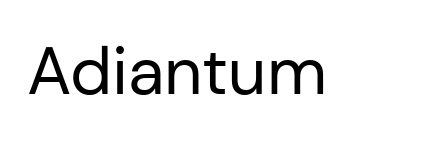
In terms of letterform style, serifs are entirely absent. You could call the tracking neutral — neither tight nor loose. The face looks like a standard text weight, possibly lighter. This sample uses an upright cut, with every glyph sitting square on the baseline. The string is rendered with underlining switched off. Note the varied advance widths — an 'i' is clearly narrower than an 'm'.
